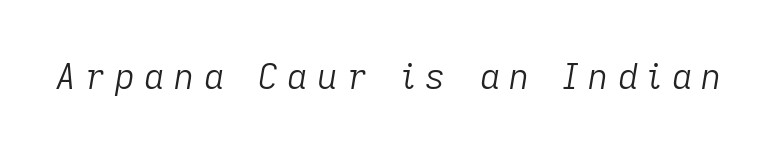
Q: Is the text bold? A: No.
Q: Is the text italic (slanted)? A: Yes, it leans right by about 9 degrees.
Q: Is the text underlined? A: No.
Q: Is the spacing between letters normal or unusually wide? A: Unusually wide.
Q: Width (condensed, normal, or wide)? A: Normal.
Q: Stroke contrast? A: Low.
Q: x-height? A: Medium.
Q: Monospaced? A: No.
